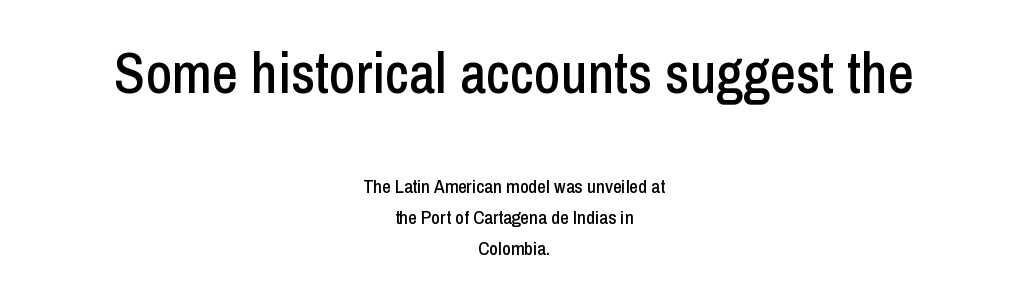
Q: Is the text italic (slanted)? A: No, it is upright.
Q: Is the typeface a serif or a sans-serif typeface? A: Sans-serif.
Q: Is the text underlined? A: No.
Q: How is the paragraph aligned? A: Centered.
Q: Is the spacing between letters normal or unusually wide? A: Normal.
Q: Is the spacing between lines tight, normal or loose? A: Normal.
Q: Which block of text is set in a larger size, the first (top) or the second (bottom)? A: The first (top) one.
Q: Width (condensed, normal, or wide)? A: Condensed.
Q: Stroke contrast? A: Low.
Q: x-height? A: Medium.
Q: Monospaced? A: No.
